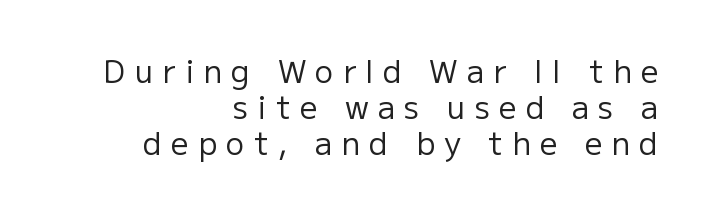
{"serif": "no", "italic": "no", "bold": "no", "weight": "regular", "width": "normal", "stroke_contrast": "low", "x_height": "medium", "monospaced": "no", "underline": "no", "align": "right", "line_spacing_ratio": 1.16, "letter_spacing": "wide", "letter_spacing_em": 0.3, "glyph_px": 31}
